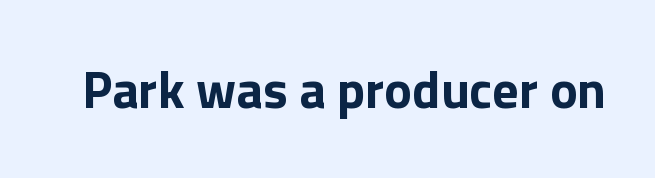
{"serif": "no", "italic": "no", "bold": "yes", "weight": "bold", "width": "normal", "x_height": "medium", "monospaced": "no", "underline": "no", "letter_spacing": "normal", "letter_spacing_em": 0.0, "glyph_px": 52}
